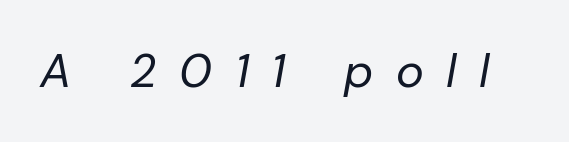
Q: Is the text bold? A: No.
Q: Is the text italic (slanted)? A: Yes, it leans right by about 10 degrees.
Q: Is the text underlined? A: No.
Q: Is the spacing between letters normal or unusually wide? A: Unusually wide.
Q: Width (condensed, normal, or wide)? A: Normal.
Q: Stroke contrast? A: Low.
Q: x-height? A: Medium.
Q: Monospaced? A: No.
